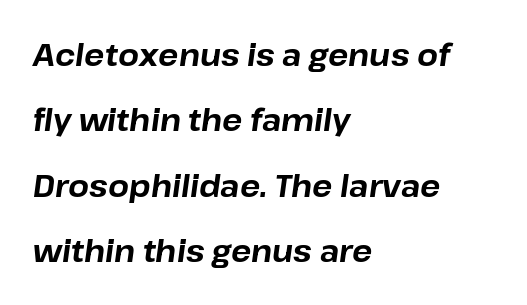
{"italic": "yes", "lean": "right", "slant_degrees": 8, "bold": "yes", "weight": "bold", "width": "normal", "stroke_contrast": "low", "x_height": "medium", "monospaced": "no", "underline": "no", "align": "left", "line_spacing": "loose", "line_spacing_ratio": 2.18, "letter_spacing": "normal", "letter_spacing_em": 0.0, "glyph_px": 30}
